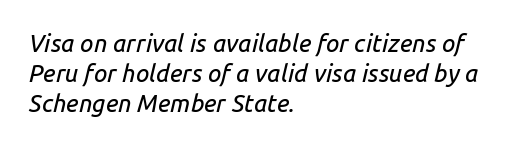
{"italic": "yes", "lean": "right", "slant_degrees": 14, "underline": "no", "align": "left", "line_spacing": "normal", "line_spacing_ratio": 1.26, "letter_spacing": "normal", "letter_spacing_em": 0.0, "glyph_px": 24}
